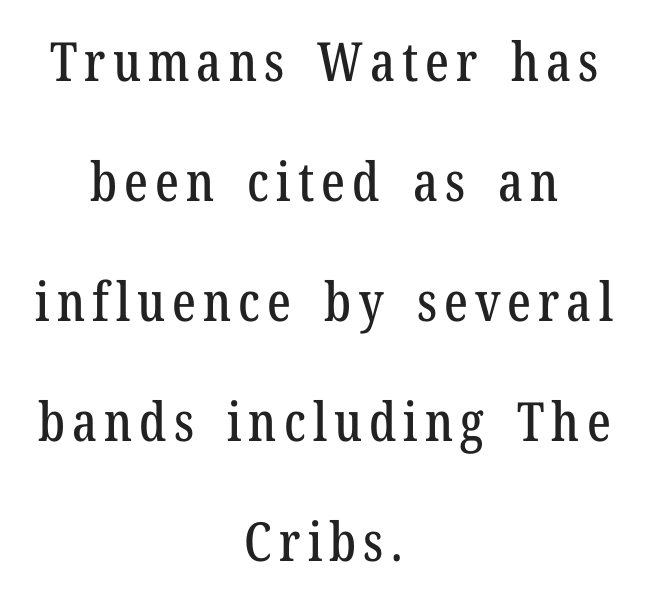
The image shows 54 px condensed serif type, upright; set centered, loose line spacing (2.22x), not underlined; low stroke contrast and a medium x-height.
